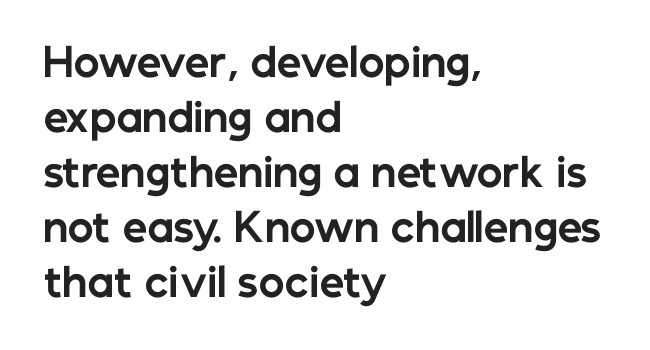
Q: Is the text bold? A: Yes.
Q: Is the text italic (slanted)? A: No, it is upright.
Q: Is the typeface a serif or a sans-serif typeface? A: Sans-serif.
Q: Is the text underlined? A: No.
Q: How is the paragraph aligned? A: Left-aligned.
Q: Is the spacing between letters normal or unusually wide? A: Normal.
Q: Is the spacing between lines tight, normal or loose? A: Normal.
Q: Width (condensed, normal, or wide)? A: Normal.
Q: Stroke contrast? A: Low.
Q: x-height? A: Medium.
Q: Monospaced? A: No.
